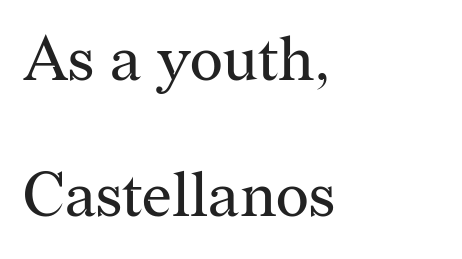
Is this a fixed-width face? No — the glyphs have proportional, varying widths. Every row of glyphs begins at an identical x-position on the left. The space directly below the letters is spotless. The font family rendered here belongs to the serif group. The font sits on the lighter half of the weight spectrum, regular included. Spacing between characters is what you'd get straight out of the box.
